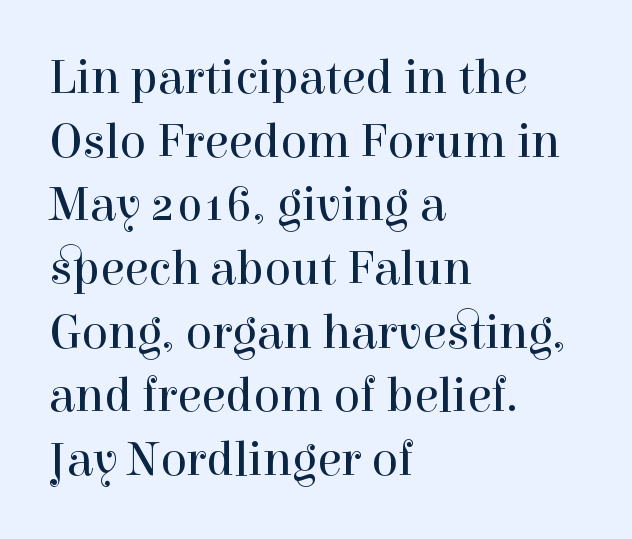
Q: Is the text bold? A: No.
Q: Is the text italic (slanted)? A: No, it is upright.
Q: Is the typeface a serif or a sans-serif typeface? A: Serif.
Q: Is the text underlined? A: No.
Q: How is the paragraph aligned? A: Left-aligned.
Q: Is the spacing between letters normal or unusually wide? A: Normal.
Q: Is the spacing between lines tight, normal or loose? A: Normal.
Q: Width (condensed, normal, or wide)? A: Normal.
Q: x-height? A: Medium.
Q: Monospaced? A: No.
